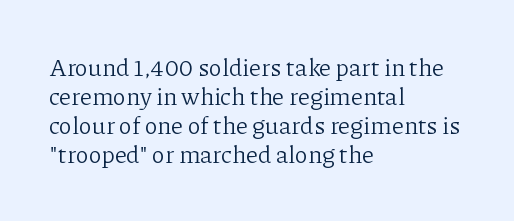
{"italic": "no", "bold": "no", "underline": "no", "align": "left", "line_spacing_ratio": 1.21, "letter_spacing": "normal", "letter_spacing_em": 0.0, "glyph_px": 24}
